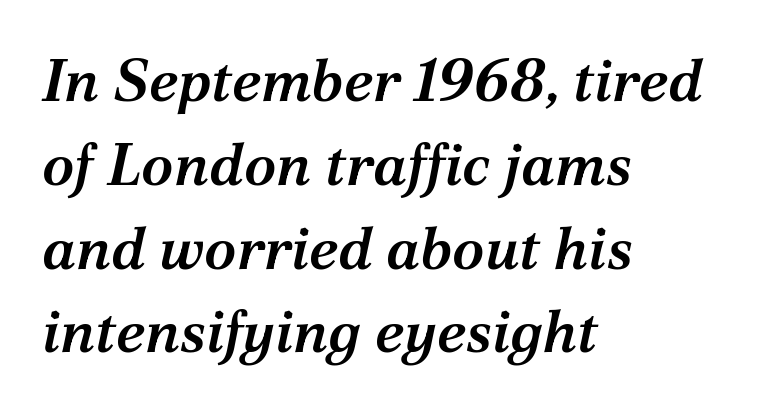
The image shows 59 px semibold serif type, italic (leaning right); set left-aligned, normal line spacing (1.42x), normal letter spacing, not underlined; medium stroke contrast and a medium x-height.
